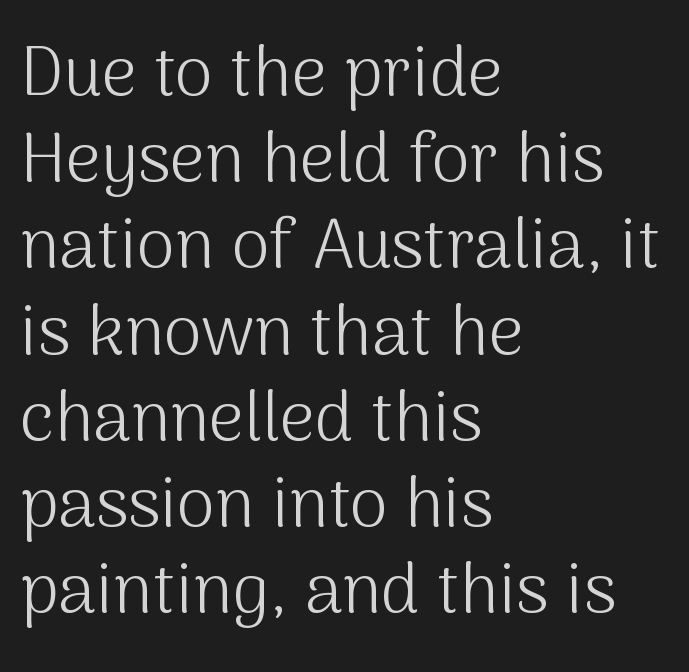
Q: Is the text bold? A: No.
Q: Is the text italic (slanted)? A: No, it is upright.
Q: Is the typeface a serif or a sans-serif typeface? A: Sans-serif.
Q: Is the text underlined? A: No.
Q: How is the paragraph aligned? A: Left-aligned.
Q: Is the spacing between letters normal or unusually wide? A: Normal.
Q: Is the spacing between lines tight, normal or loose? A: Normal.
Q: Width (condensed, normal, or wide)? A: Normal.
Q: Stroke contrast? A: Medium.
Q: x-height? A: Medium.
Q: Monospaced? A: No.
